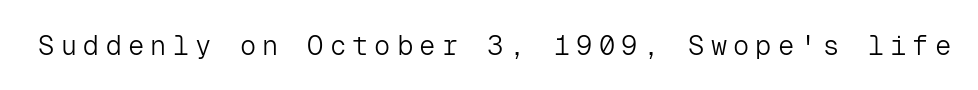
{"italic": "no", "bold": "no", "underline": "no", "letter_spacing": "wide", "letter_spacing_em": 0.23, "glyph_px": 27}
